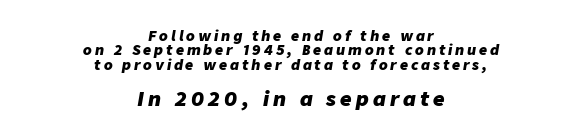
Q: Is the text bold? A: Yes.
Q: Is the text italic (slanted)? A: Yes, it leans right by about 9 degrees.
Q: Is the text underlined? A: No.
Q: How is the paragraph aligned? A: Centered.
Q: Is the spacing between letters normal or unusually wide? A: Unusually wide.
Q: Is the spacing between lines tight, normal or loose? A: Tight.
Q: Which block of text is set in a larger size, the first (top) or the second (bottom)? A: The second (bottom) one.
